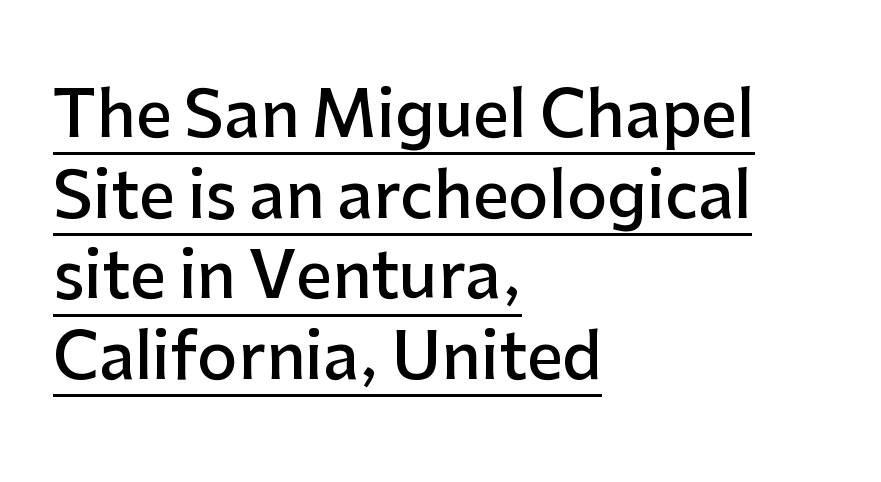
{"serif": "no", "italic": "no", "bold": "semi", "weight": "semibold", "width": "normal", "stroke_contrast": "low", "x_height": "medium", "monospaced": "no", "underline": "yes", "align": "left", "line_spacing": "normal", "line_spacing_ratio": 1.28, "letter_spacing": "normal", "letter_spacing_em": 0.0, "glyph_px": 63}
